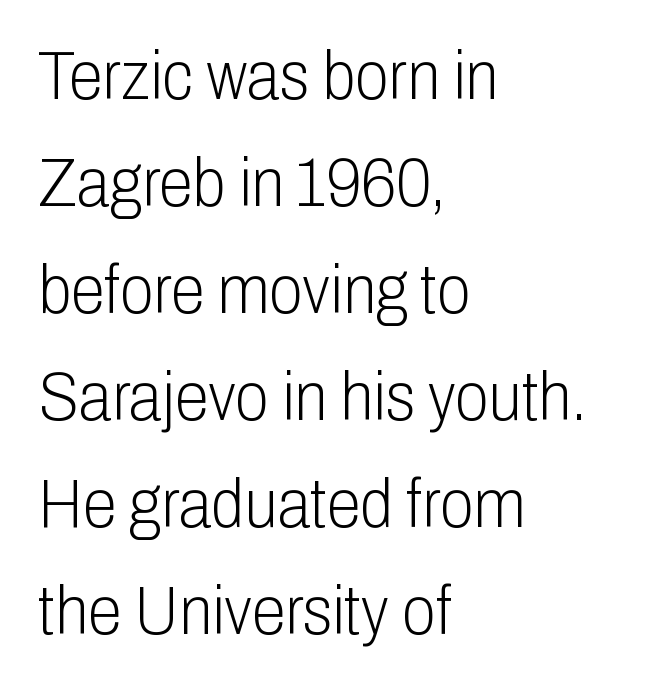
{"serif": "no", "italic": "no", "bold": "no", "weight": "light", "width": "condensed", "stroke_contrast": "low", "x_height": "medium", "monospaced": "no", "underline": "no", "align": "left", "line_spacing": "normal", "line_spacing_ratio": 1.55, "letter_spacing": "normal", "letter_spacing_em": 0.0, "glyph_px": 69}
